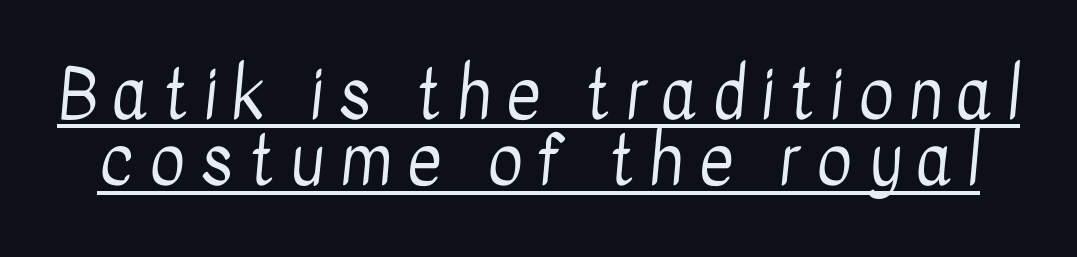
The image shows 67 px regular-weight, condensed sans-serif type; set tight line spacing (0.99x), unusually wide letter spacing (+0.23 em), underlined; low stroke contrast and a medium x-height.
